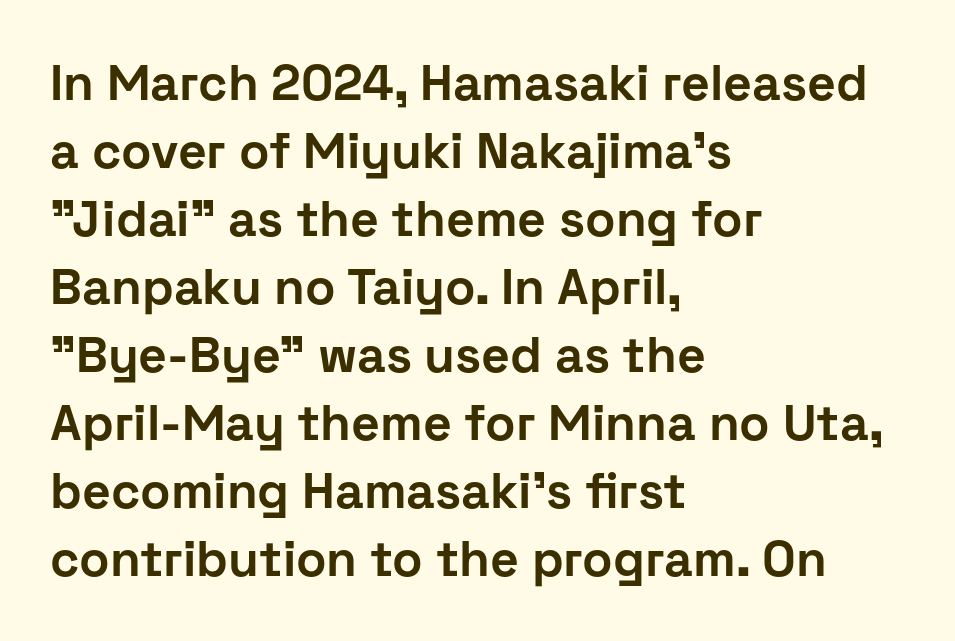
Visually the block forms a straight wall on the left and a jagged coastline on the right. The typesetting leans heavy: a genuine bold. Rendered with straight, roman letterforms. These lines are rendered in a variable-pitch font.
